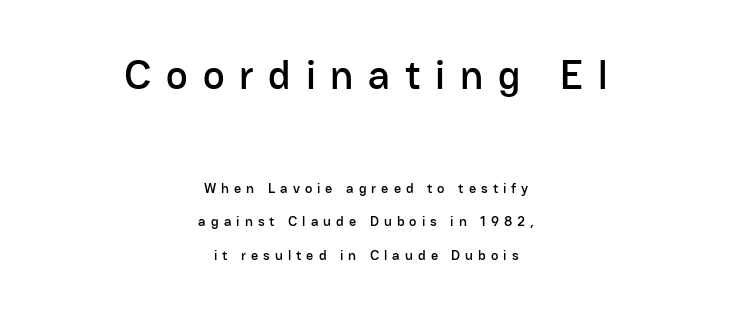
Note: no serifs on the glyphs. This is roman type, the default non-slanted kind. Display-style spreading of the glyphs; the letterfit is very open. Check under the words: just untouched page.
